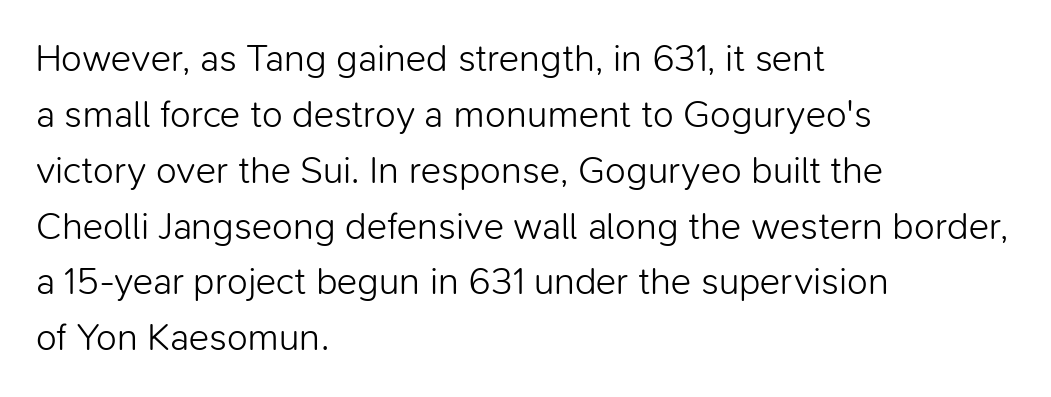
The face used here is a sans, in the tradition of grotesques and geometrics. Heft: none added — not bold. The gap between lines stays unmarked. Do the letters lean? They stand straight. Regular leading. Horizontal alignment here is leftward, the default for most running prose.
